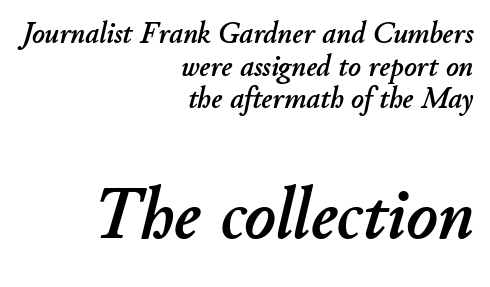
{"italic": "yes", "lean": "right", "slant_degrees": 11, "width": "normal", "stroke_contrast": "low", "x_height": "small", "monospaced": "no", "underline": "no", "align": "right", "line_spacing": "tight", "line_spacing_ratio": 1.09, "letter_spacing": "normal", "letter_spacing_em": 0.0, "larger_block": "second", "size_ratio": 2.47, "glyph_px": 74}
